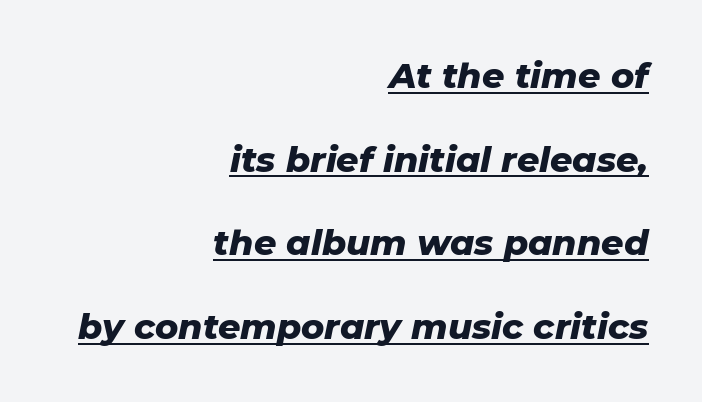
Q: Is the text bold? A: Yes.
Q: Is the text italic (slanted)? A: Yes, it leans right by about 11 degrees.
Q: Is the text underlined? A: Yes.
Q: How is the paragraph aligned? A: Right-aligned.
Q: Is the spacing between letters normal or unusually wide? A: Normal.
Q: Is the spacing between lines tight, normal or loose? A: Loose.
Q: Width (condensed, normal, or wide)? A: Normal.
Q: Stroke contrast? A: Low.
Q: x-height? A: Medium.
Q: Monospaced? A: No.
